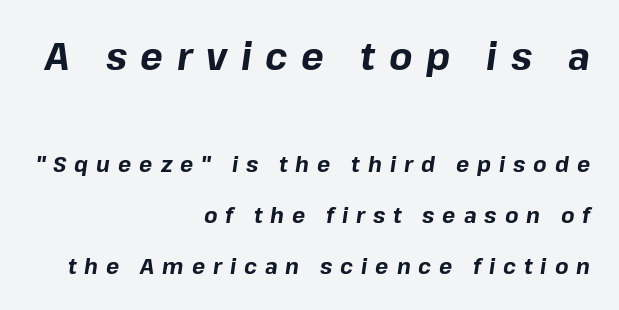
The image shows 38 px bold type, italic (leaning right); set right-aligned, loose line spacing (2.32x), unusually wide letter spacing (+0.36 em), not underlined; the first (top) block is 1.73x larger; low stroke contrast and a medium x-height.
